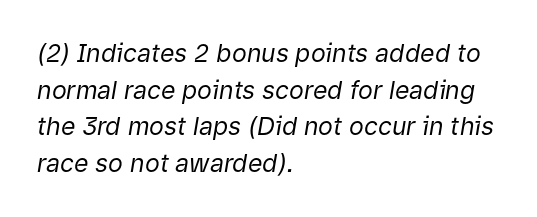
Here the glyphs are tracked normally, forming tight word shapes. Designer's note — italics engaged. The lines are quadded left. Weight class: somewhere from thin through regular.
